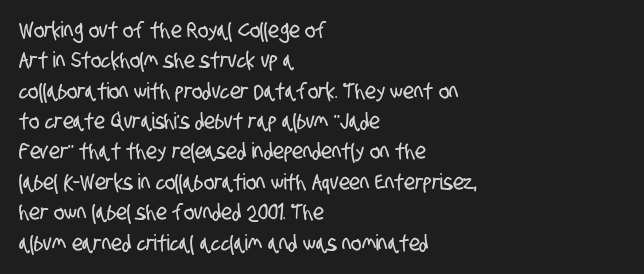
Anything drawn beneath the words? Only blank space. Inter-character spacing is left at the font's built-in metrics. Compared with a centered layout, this one pins lines to the left instead. Does the leading feel generous? No, just average.
